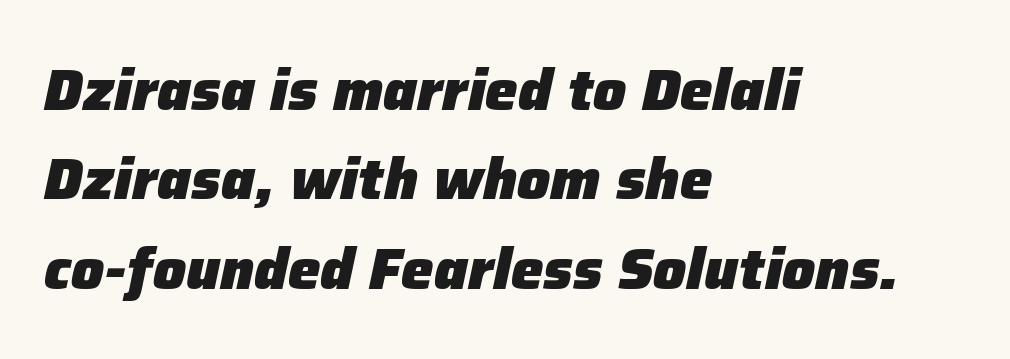
Q: Is the text bold? A: Yes.
Q: Is the text italic (slanted)? A: Yes, it leans right by about 12 degrees.
Q: Is the text underlined? A: No.
Q: How is the paragraph aligned? A: Left-aligned.
Q: Is the spacing between letters normal or unusually wide? A: Normal.
Q: Is the spacing between lines tight, normal or loose? A: Normal.
Q: Width (condensed, normal, or wide)? A: Normal.
Q: Stroke contrast? A: Low.
Q: x-height? A: Medium.
Q: Monospaced? A: No.
